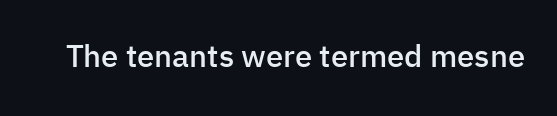
The space directly below the letters is spotless. The letters advance in unequal steps, a hallmark of proportional type. Look at the stroke-to-counter ratio: somewhat heavy, a semibold. Glyph-to-glyph distance matches everyday printed text.
